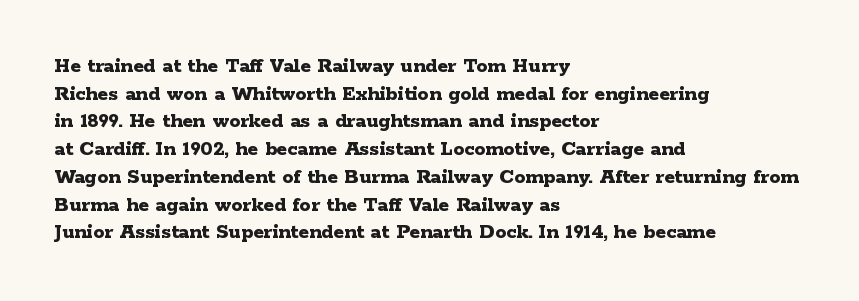
{"italic": "no", "bold": "yes", "underline": "no", "align": "left", "line_spacing": "normal", "line_spacing_ratio": 1.26, "letter_spacing": "normal", "letter_spacing_em": 0.0, "glyph_px": 22}
